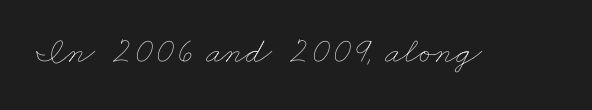
Q: Is the text bold? A: No.
Q: Is the text underlined? A: No.
Q: Is the spacing between letters normal or unusually wide? A: Normal.
Q: Width (condensed, normal, or wide)? A: Wide.
Q: Stroke contrast? A: Low.
Q: x-height? A: Small.
Q: Monospaced? A: No.
